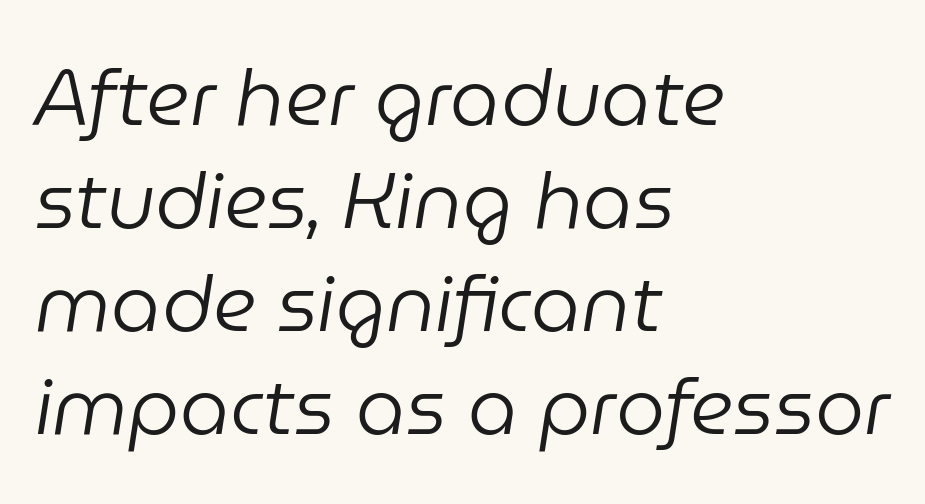
{"italic": "yes", "lean": "right", "slant_degrees": 9, "bold": "no", "weight": "regular", "width": "normal", "stroke_contrast": "low", "x_height": "medium", "monospaced": "no", "underline": "no", "align": "left", "line_spacing": "normal", "line_spacing_ratio": 1.32, "letter_spacing": "normal", "letter_spacing_em": 0.0, "glyph_px": 78}
